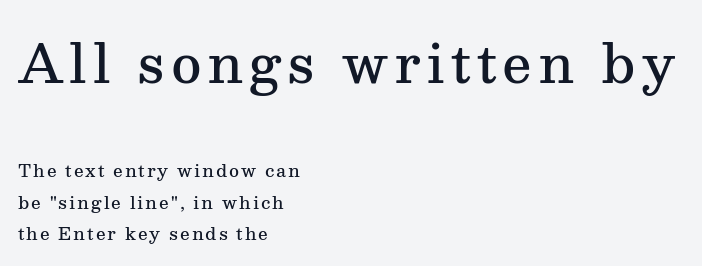
Q: Is the text bold? A: Semi-bold.
Q: Is the text italic (slanted)? A: No, it is upright.
Q: Is the typeface a serif or a sans-serif typeface? A: Serif.
Q: Is the text underlined? A: No.
Q: How is the paragraph aligned? A: Left-aligned.
Q: Which block of text is set in a larger size, the first (top) or the second (bottom)? A: The first (top) one.
Q: Width (condensed, normal, or wide)? A: Normal.
Q: Stroke contrast? A: Medium.
Q: x-height? A: Medium.
Q: Monospaced? A: No.
